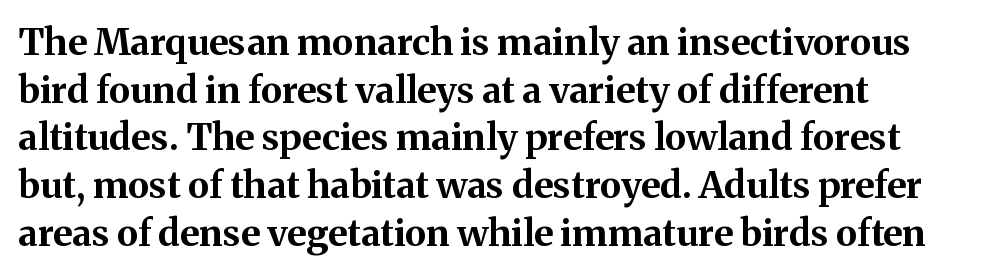
The rendering shows small feet on the letterforms — a serif design. Quick note: not italic, upright. Think of a printed novel: that variable character pitch is what you see here. This rendering features lettering with no underline. Words appear dense and cohesive because spacing is normal. These lines stack with their left ends in a neat column.
